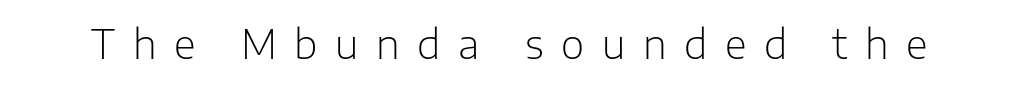
The image shows 40 px light sans-serif type, upright; set unusually wide letter spacing (+0.44 em), not underlined; low stroke contrast and a medium x-height.
